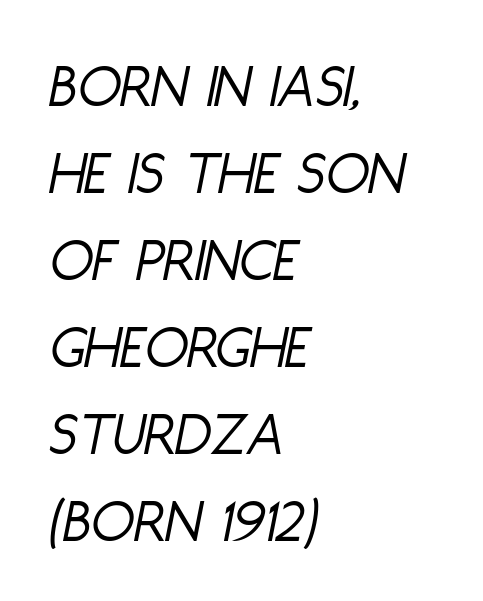
The image shows 63 px light, condensed type, italic (leaning right); set left-aligned, normal line spacing (1.38x), normal letter spacing, not underlined; low stroke contrast and a large x-height.
